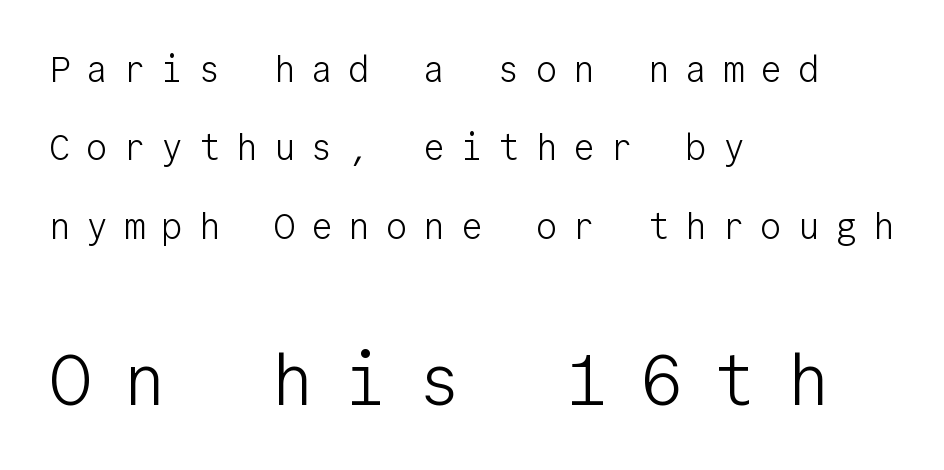
The passage shown is not bold in any degree. The letters march in equal steps, a hallmark of fixed-pitch type. Grotesque or geometric, the face here clearly has no serifs. No word sits above an underline. When letters stand straight like this, we call the style roman or upright.
